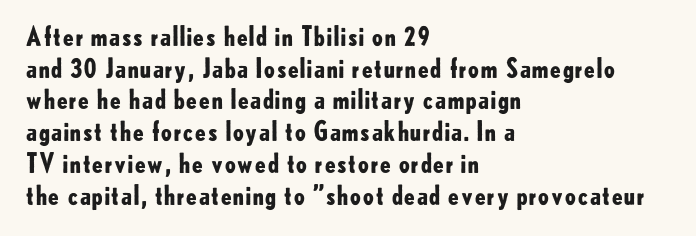
The image shows 26 px bold type, upright; set left-aligned, line spacing 1.22x, normal letter spacing, not underlined.
